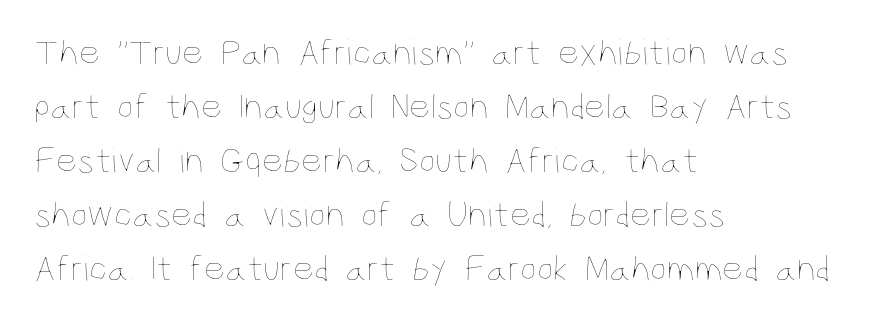
{"italic": "no", "bold": "no", "weight": "thin", "width": "condensed", "stroke_contrast": "low", "x_height": "large", "monospaced": "no", "underline": "no", "align": "left", "line_spacing": "normal", "line_spacing_ratio": 1.46, "letter_spacing": "normal", "letter_spacing_em": 0.0, "glyph_px": 37}
